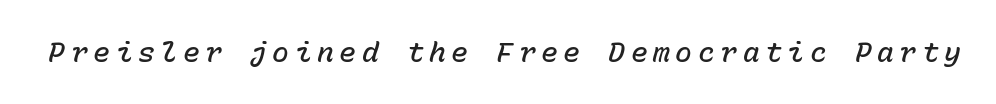
The passage shown is not underscored anywhere. The axis of the letterforms is tilted away from vertical. Characters follow at a spacing far wider than the type designer built in. Here the designer chose a console-style face with uniform glyph widths. Moderately thickened strokes mark this as semibold type.
